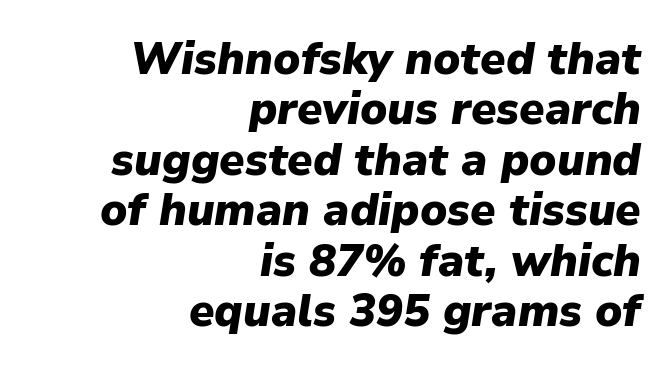
Q: Is the text bold? A: Yes.
Q: Is the text italic (slanted)? A: Yes, it leans right by about 9 degrees.
Q: Is the text underlined? A: No.
Q: How is the paragraph aligned? A: Right-aligned.
Q: Is the spacing between letters normal or unusually wide? A: Normal.
Q: Is the spacing between lines tight, normal or loose? A: Tight.
Q: Width (condensed, normal, or wide)? A: Normal.
Q: Stroke contrast? A: Low.
Q: x-height? A: Medium.
Q: Monospaced? A: No.
